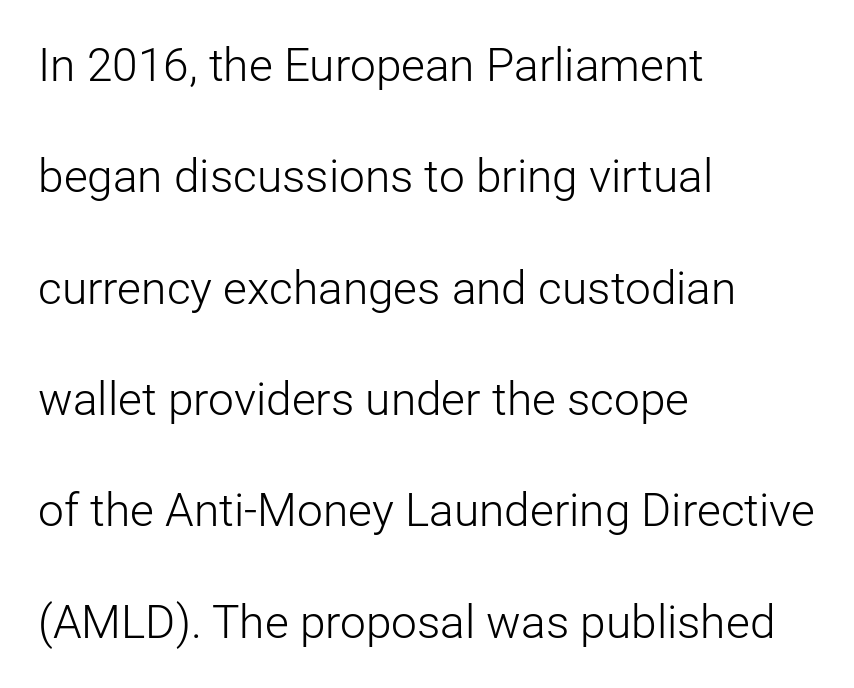
Serif or sans? Sans — the stroke terminals are bare. The space directly below the letters is spotless. The designer dialed line spacing up above the default. A quiet, ordinary-to-light weight characterises the typeface. The letters stand straight up with perfectly vertical stems.
